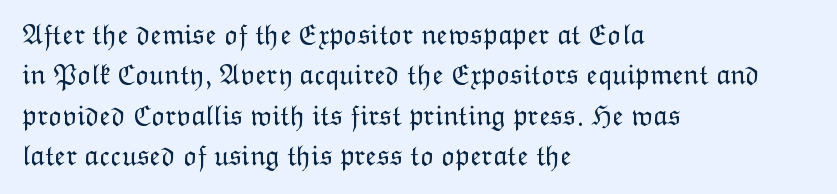
The image shows 29 px light type, upright; set left-aligned, normal line spacing (1.39x), normal letter spacing, not underlined; low stroke contrast and a medium x-height.
